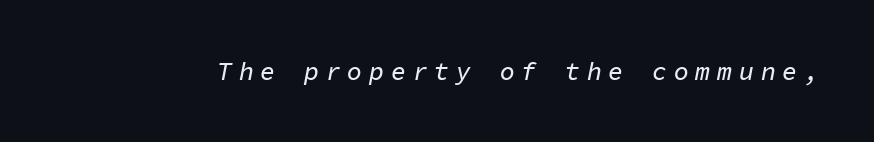
The image shows 25 px text type, italic (leaning right); set unusually wide letter spacing (+0.27 em), not underlined.
